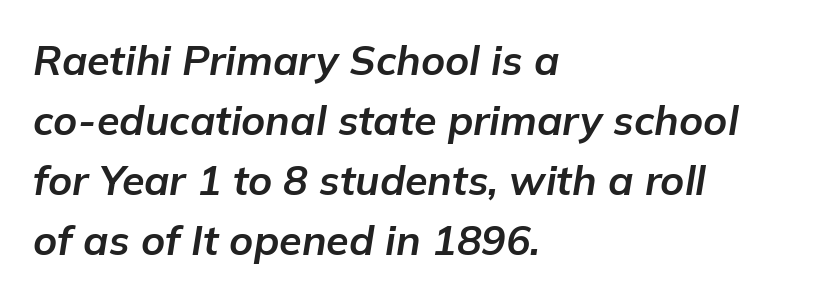
{"italic": "yes", "lean": "right", "slant_degrees": 9, "bold": "yes", "weight": "bold", "width": "normal", "stroke_contrast": "low", "x_height": "medium", "monospaced": "no", "underline": "no", "align": "left", "line_spacing": "normal", "line_spacing_ratio": 1.46, "letter_spacing": "normal", "letter_spacing_em": 0.0, "glyph_px": 41}
